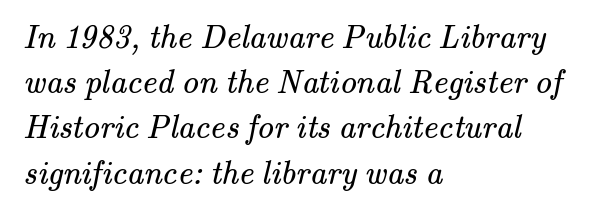
{"serif": "yes", "bold": "no", "weight": "regular", "width": "normal", "stroke_contrast": "medium", "x_height": "small", "monospaced": "no", "underline": "no", "align": "left", "line_spacing": "normal", "line_spacing_ratio": 1.37, "letter_spacing": "normal", "letter_spacing_em": 0.0, "glyph_px": 33}
